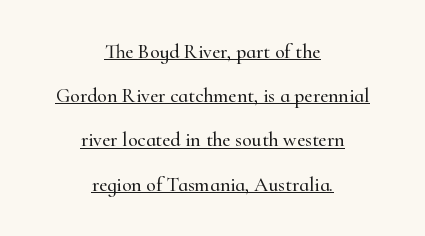
Caption: lettering with a line underneath. Ordinary non-slanted type is in use. How would I describe the line gaps? Wide and relaxed. A student would call this center alignment; a typographer would say set centered. Honestly, the letter spacing is just normal — you wouldn't notice it.
